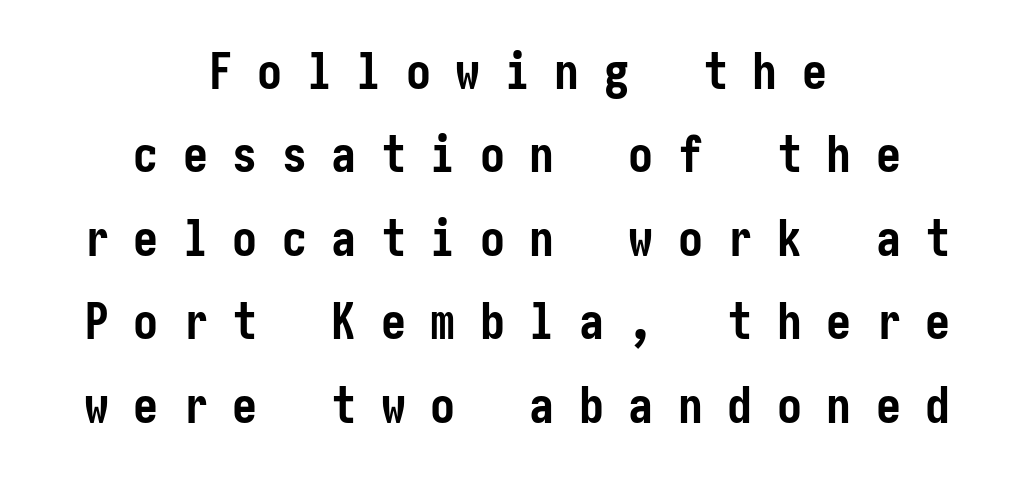
{"serif": "no", "italic": "no", "bold": "yes", "weight": "semibold", "width": "condensed", "stroke_contrast": "low", "x_height": "medium", "underline": "no", "align": "center", "line_spacing": "normal", "line_spacing_ratio": 1.67, "letter_spacing": "wide", "letter_spacing_em": 0.49, "glyph_px": 50}
